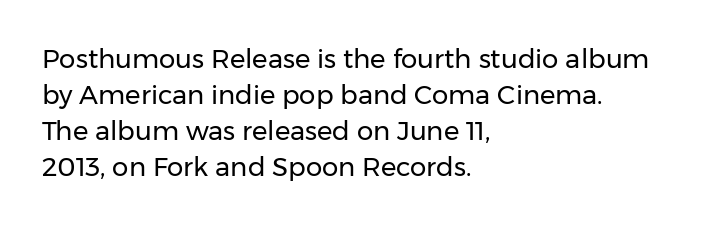
{"italic": "no", "bold": "no", "underline": "no", "align": "left", "line_spacing": "normal", "line_spacing_ratio": 1.39, "letter_spacing": "normal", "letter_spacing_em": 0.0, "glyph_px": 26}
